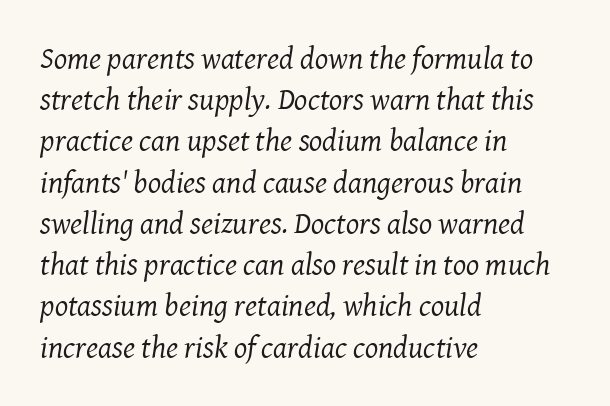
{"serif": "yes", "italic": "yes", "lean": "right", "slant_degrees": 8, "bold": "no", "weight": "regular", "width": "normal", "stroke_contrast": "medium", "x_height": "medium", "monospaced": "no", "underline": "no", "align": "left", "line_spacing": "normal", "line_spacing_ratio": 1.33, "letter_spacing": "normal", "letter_spacing_em": 0.0, "glyph_px": 31}
